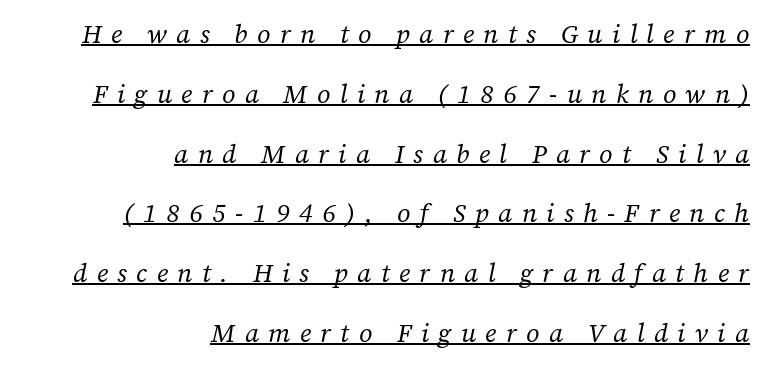
The image shows 26 px text type, italic (leaning right); set right-aligned, loose line spacing (2.3x), unusually wide letter spacing (+0.36 em), underlined.
